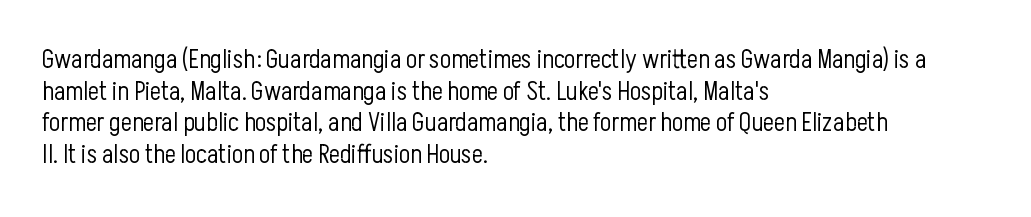
{"italic": "no", "bold": "no", "underline": "no", "align": "left", "line_spacing_ratio": 1.22, "letter_spacing": "normal", "letter_spacing_em": 0.0, "glyph_px": 26}
